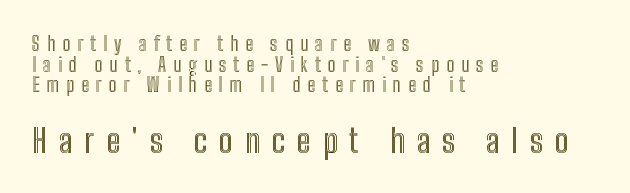
Honestly, the rows look squashed on top of each other. The letters stand straight up with perfectly vertical stems. Type without underlining. These lines are set flush left with a ragged right edge.
